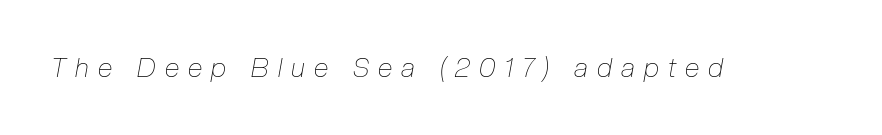
{"italic": "yes", "lean": "right", "slant_degrees": 10, "bold": "no", "underline": "no", "letter_spacing": "wide", "letter_spacing_em": 0.34, "glyph_px": 27}
